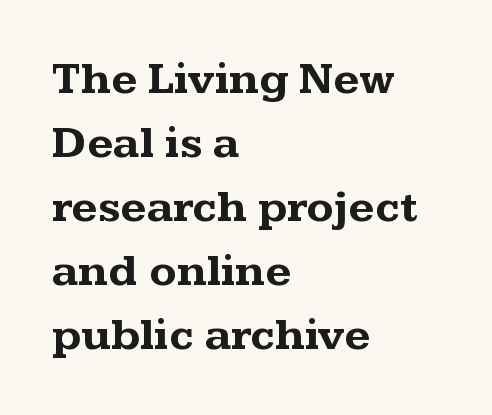
Q: Is the text bold? A: Yes.
Q: Is the text italic (slanted)? A: No, it is upright.
Q: Is the typeface a serif or a sans-serif typeface? A: Serif.
Q: Is the text underlined? A: No.
Q: How is the paragraph aligned? A: Left-aligned.
Q: Is the spacing between letters normal or unusually wide? A: Normal.
Q: Is the spacing between lines tight, normal or loose? A: Normal.
Q: Width (condensed, normal, or wide)? A: Wide.
Q: Stroke contrast? A: Medium.
Q: x-height? A: Medium.
Q: Monospaced? A: No.
